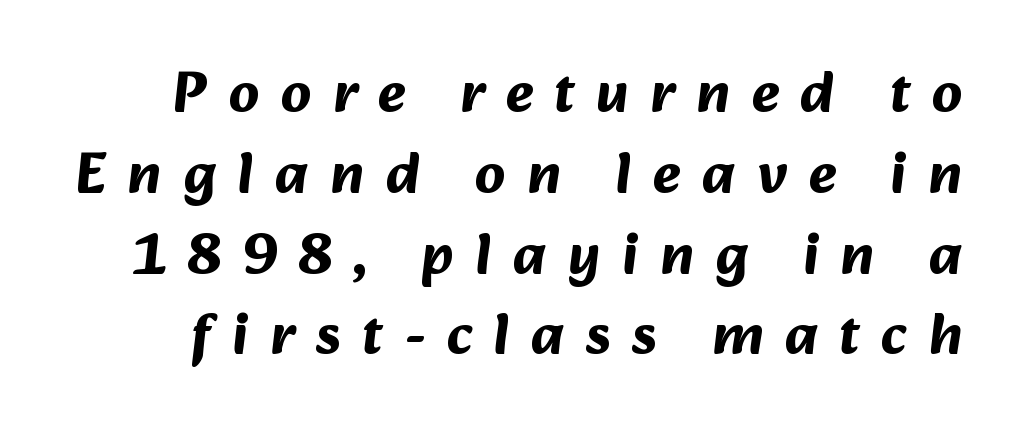
Varying glyph widths throughout — classic text-font behaviour. The strokes are fattened all the way to bold. Clear beneath every line of the passage. Each letter's strokes conclude bluntly, with no projecting serifs. Leading matches the norm, producing a regular column. Compared with typical body copy, the letter spacing here is much looser.
